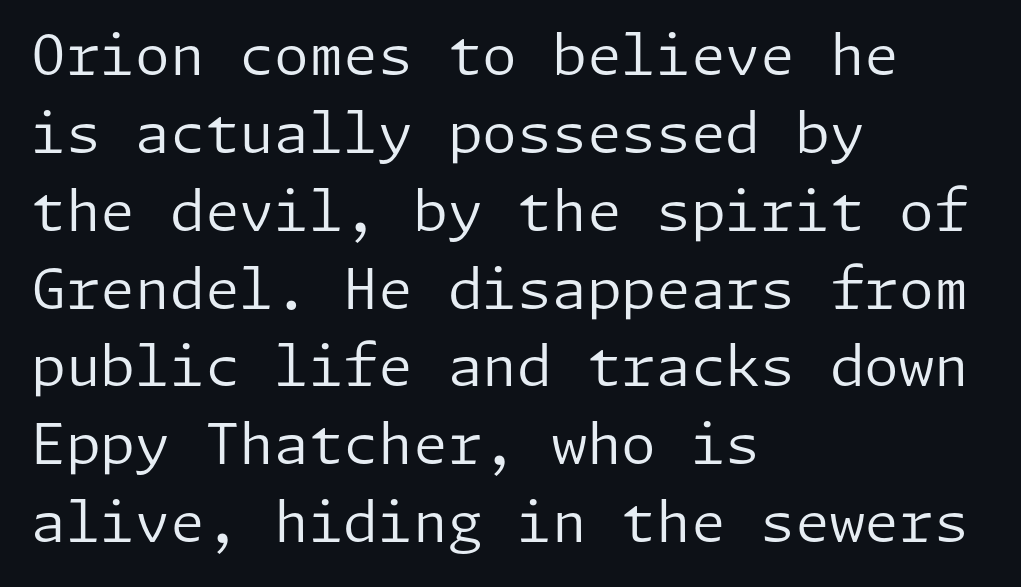
{"serif": "no", "italic": "no", "bold": "no", "weight": "regular", "width": "normal", "stroke_contrast": "low", "x_height": "medium", "underline": "no", "align": "left", "line_spacing": "normal", "line_spacing_ratio": 1.39, "letter_spacing": "normal", "letter_spacing_em": 0.0, "glyph_px": 56}
